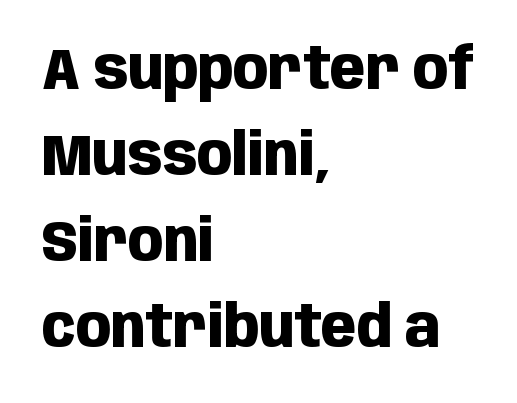
In CSS terms this would be text-align: left. Rows of type keep a routine distance in the vertical direction. Plenty of ink on the page — the face is bold. Stroke terminals: plain, sans-serif. Unmarked baselines from the first word to the last. Posture: straight, roman, zero tilt.
